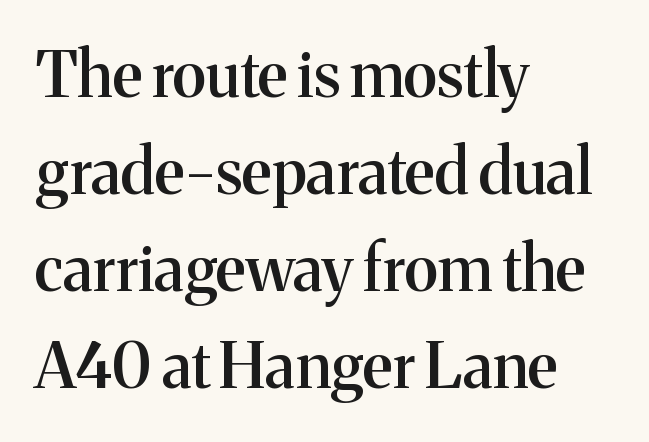
The image shows 63 px semibold serif type, upright; set left-aligned, normal line spacing (1.54x), normal letter spacing, not underlined; medium stroke contrast and a medium x-height.
